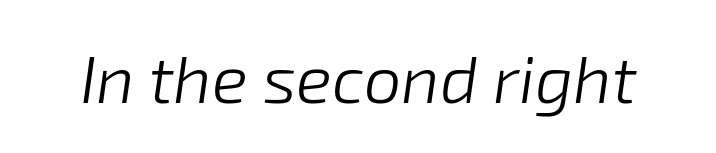
{"italic": "yes", "lean": "right", "slant_degrees": 8, "bold": "no", "weight": "light", "width": "normal", "stroke_contrast": "low", "x_height": "medium", "monospaced": "no", "underline": "no", "letter_spacing": "normal", "letter_spacing_em": 0.0, "glyph_px": 67}
